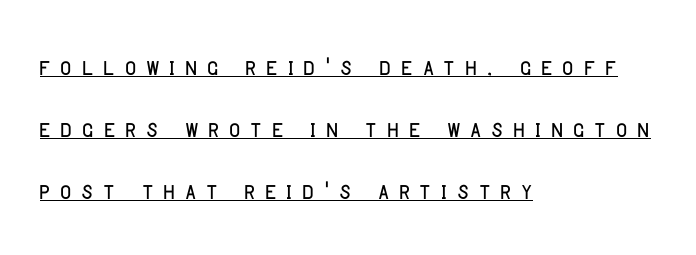
Q: Is the text italic (slanted)? A: No, it is upright.
Q: Is the typeface a serif or a sans-serif typeface? A: Sans-serif.
Q: Is the text underlined? A: Yes.
Q: How is the paragraph aligned? A: Left-aligned.
Q: Is the spacing between letters normal or unusually wide? A: Unusually wide.
Q: Is the spacing between lines tight, normal or loose? A: Loose.
Q: Width (condensed, normal, or wide)? A: Condensed.
Q: Stroke contrast? A: Low.
Q: x-height? A: Large.
Q: Monospaced? A: No.
